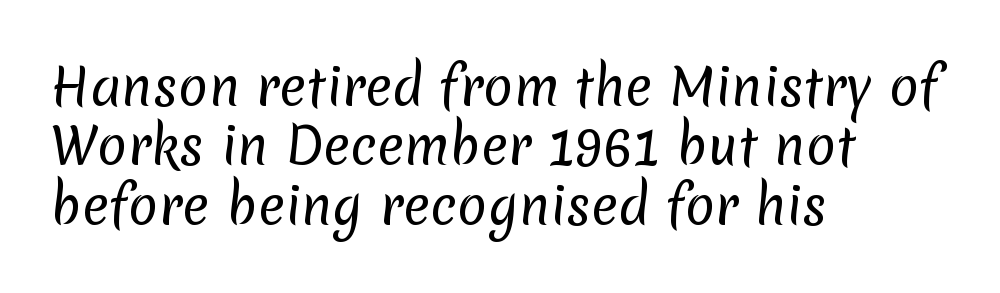
{"serif": "no", "bold": "no", "weight": "regular", "width": "normal", "stroke_contrast": "low", "x_height": "medium", "monospaced": "no", "underline": "no", "align": "left", "line_spacing_ratio": 1.19, "letter_spacing": "normal", "letter_spacing_em": 0.0, "glyph_px": 50}
